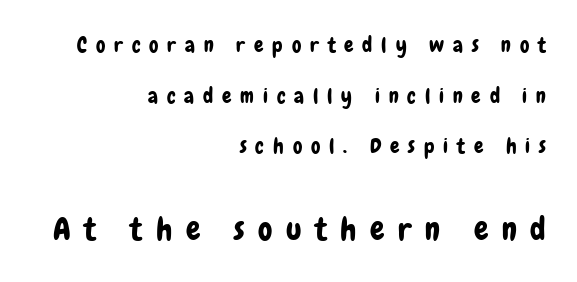
Q: Is the text italic (slanted)? A: No, it is upright.
Q: Is the typeface a serif or a sans-serif typeface? A: Sans-serif.
Q: Is the text underlined? A: No.
Q: How is the paragraph aligned? A: Right-aligned.
Q: Is the spacing between letters normal or unusually wide? A: Unusually wide.
Q: Is the spacing between lines tight, normal or loose? A: Loose.
Q: Which block of text is set in a larger size, the first (top) or the second (bottom)? A: The second (bottom) one.
Q: Width (condensed, normal, or wide)? A: Condensed.
Q: Stroke contrast? A: Low.
Q: x-height? A: Medium.
Q: Monospaced? A: No.
